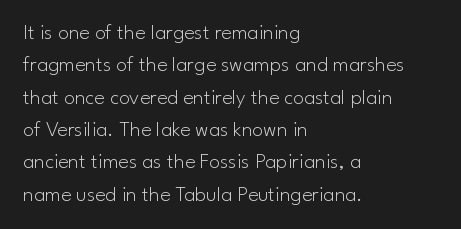
Q: Is the text bold? A: No.
Q: Is the text italic (slanted)? A: No, it is upright.
Q: Is the text underlined? A: No.
Q: How is the paragraph aligned? A: Left-aligned.
Q: Is the spacing between letters normal or unusually wide? A: Normal.
Q: Is the spacing between lines tight, normal or loose? A: Normal.
